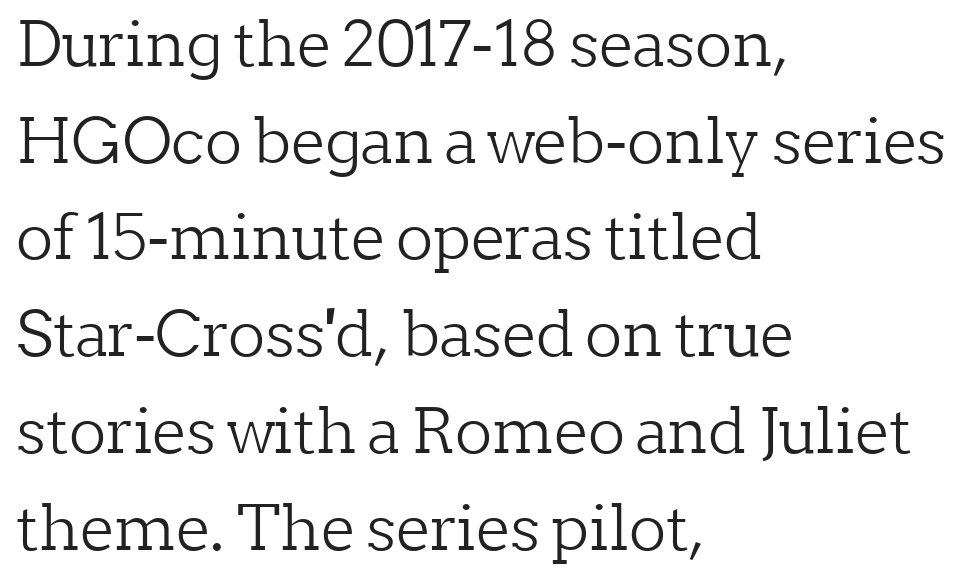
The image shows 62 px light serif type, upright; set left-aligned, normal line spacing (1.56x), normal letter spacing, not underlined; low stroke contrast and a medium x-height.
